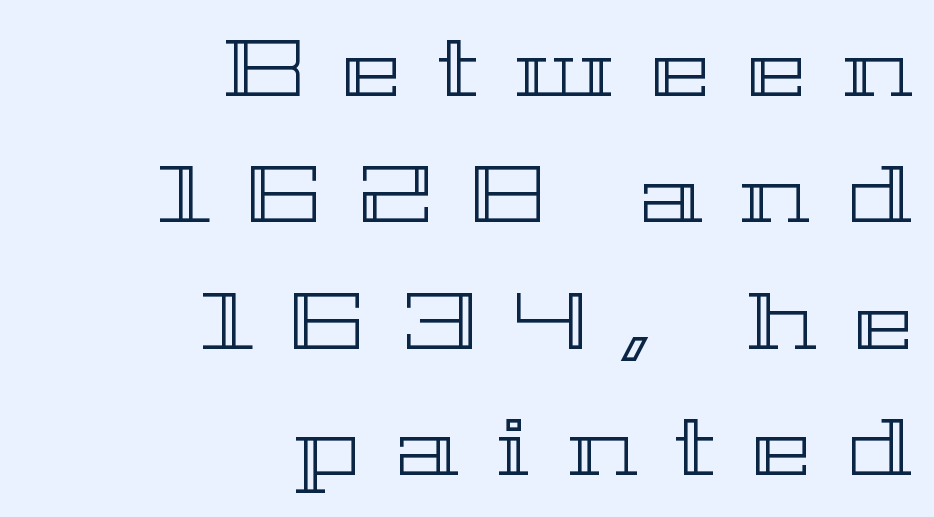
Proportional: the letters do not fall into vertical columns. The face used here is rendered with a markedly widened letterfit. The font's upright variant was chosen for this text. Just letters on the line, the space beneath them empty.
